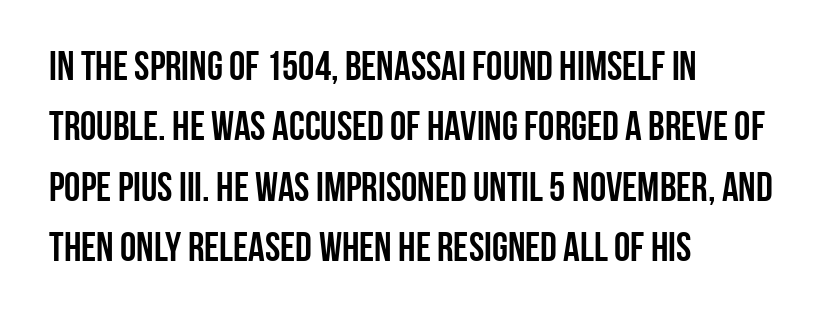
Q: Is the text italic (slanted)? A: No, it is upright.
Q: Is the typeface a serif or a sans-serif typeface? A: Sans-serif.
Q: Is the text underlined? A: No.
Q: How is the paragraph aligned? A: Left-aligned.
Q: Is the spacing between letters normal or unusually wide? A: Normal.
Q: Is the spacing between lines tight, normal or loose? A: Normal.
Q: Width (condensed, normal, or wide)? A: Condensed.
Q: Stroke contrast? A: Low.
Q: x-height? A: Large.
Q: Monospaced? A: No.
